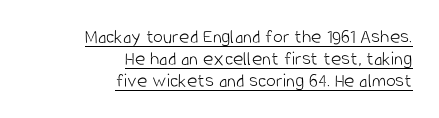
Q: Is the text bold? A: No.
Q: Is the text italic (slanted)? A: No, it is upright.
Q: Is the text underlined? A: Yes.
Q: How is the paragraph aligned? A: Right-aligned.
Q: Is the spacing between letters normal or unusually wide? A: Normal.
Q: Is the spacing between lines tight, normal or loose? A: Tight.
